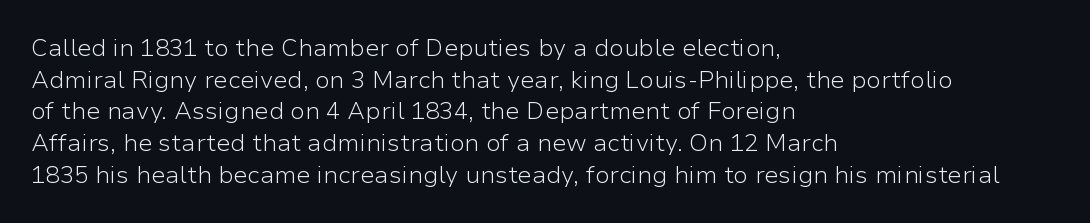
Leftover space on each line is placed entirely after the last word. The typesetting does not lean heavy: it is not bold. Honestly, the letter spacing is just normal — you wouldn't notice it. Underline: absent. If you drew a line through each stem, it would be perfectly vertical.
